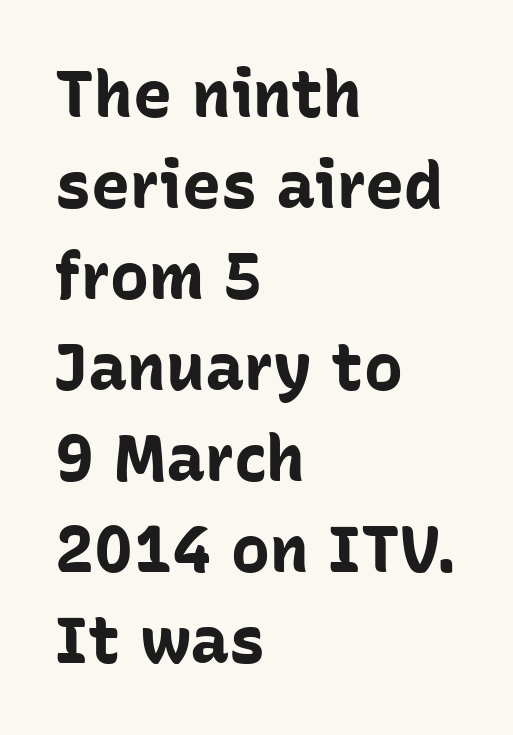
Q: Is the text bold? A: Yes.
Q: Is the text italic (slanted)? A: No, it is upright.
Q: Is the typeface a serif or a sans-serif typeface? A: Sans-serif.
Q: Is the text underlined? A: No.
Q: How is the paragraph aligned? A: Left-aligned.
Q: Is the spacing between letters normal or unusually wide? A: Normal.
Q: Is the spacing between lines tight, normal or loose? A: Normal.
Q: Width (condensed, normal, or wide)? A: Normal.
Q: Stroke contrast? A: Low.
Q: x-height? A: Medium.
Q: Monospaced? A: No.
